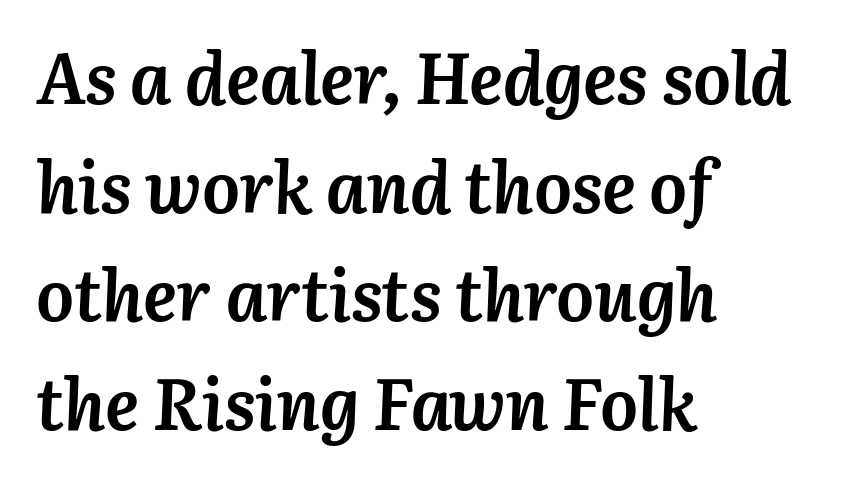
{"italic": "yes", "lean": "right", "slant_degrees": 3, "bold": "yes", "weight": "semibold", "width": "normal", "stroke_contrast": "medium", "x_height": "medium", "monospaced": "no", "underline": "no", "align": "left", "line_spacing": "normal", "line_spacing_ratio": 1.53, "letter_spacing": "normal", "letter_spacing_em": 0.0, "glyph_px": 71}
